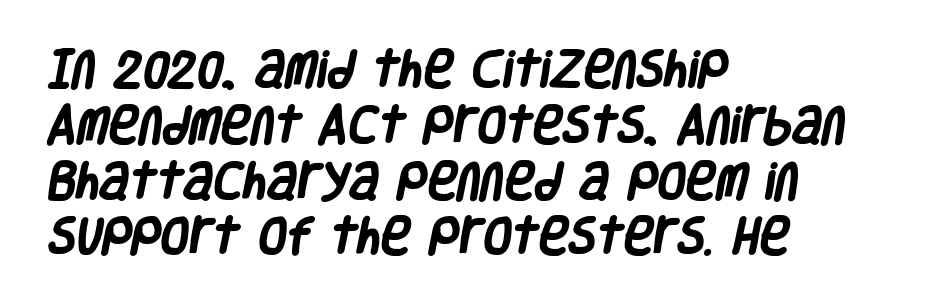
{"serif": "no", "bold": "yes", "weight": "heavy", "width": "condensed", "stroke_contrast": "low", "x_height": "large", "monospaced": "no", "underline": "no", "align": "left", "line_spacing": "normal", "line_spacing_ratio": 1.36, "letter_spacing": "normal", "letter_spacing_em": 0.0, "glyph_px": 41}
